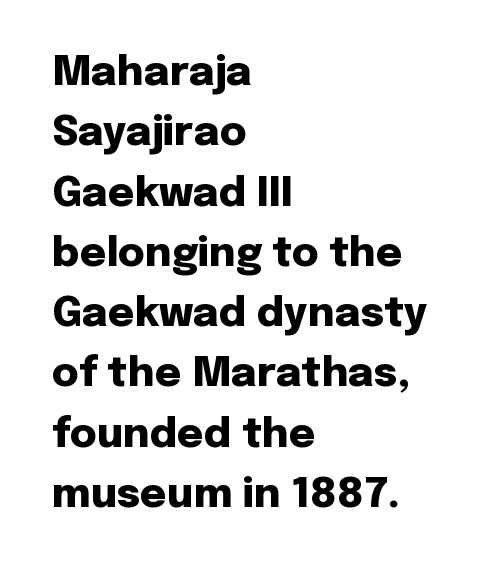
{"serif": "no", "italic": "no", "bold": "yes", "weight": "heavy", "width": "normal", "stroke_contrast": "low", "x_height": "medium", "monospaced": "no", "underline": "no", "align": "left", "line_spacing": "normal", "line_spacing_ratio": 1.47, "letter_spacing": "normal", "letter_spacing_em": 0.0, "glyph_px": 41}
